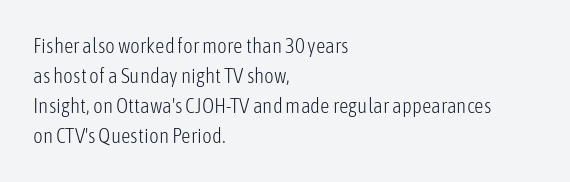
The image shows 21 px text type, upright; set left-aligned, normal line spacing (1.43x), normal letter spacing, not underlined.
